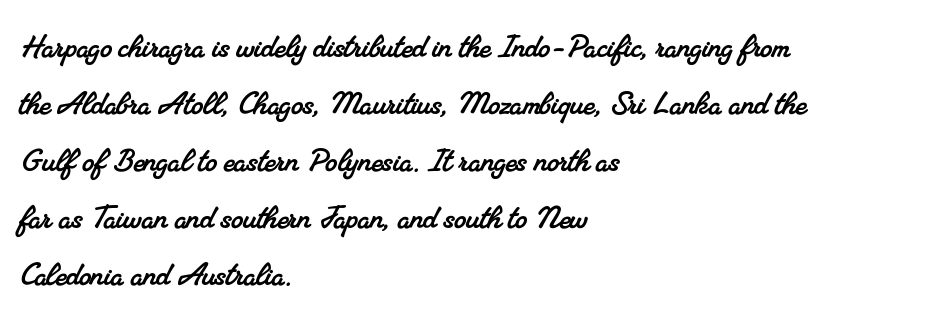
{"serif": "yes", "width": "normal", "stroke_contrast": "medium", "x_height": "small", "monospaced": "no", "underline": "no", "align": "left", "line_spacing": "normal", "line_spacing_ratio": 1.5, "letter_spacing": "normal", "letter_spacing_em": 0.0, "glyph_px": 38}
